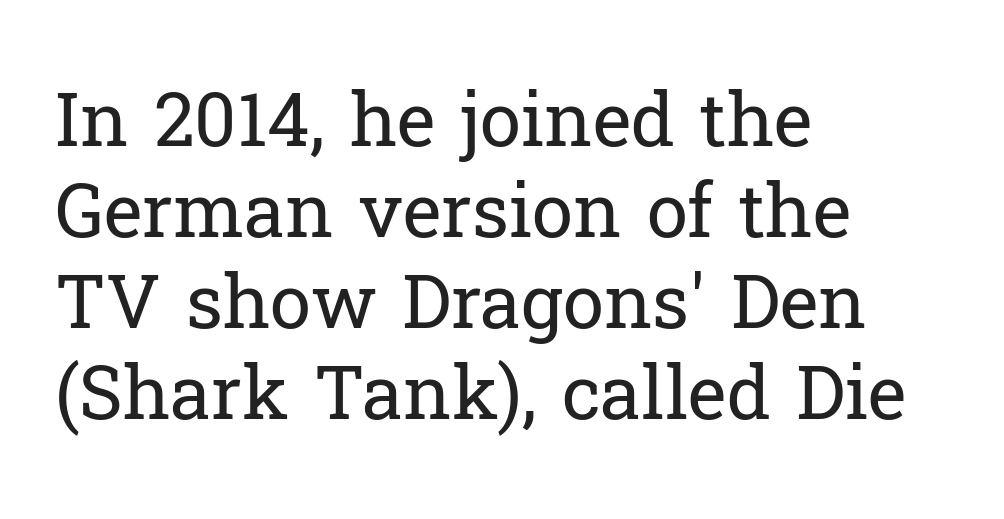
{"serif": "yes", "italic": "no", "bold": "no", "weight": "regular", "width": "normal", "stroke_contrast": "low", "x_height": "medium", "monospaced": "no", "underline": "no", "align": "left", "line_spacing_ratio": 1.23, "letter_spacing": "normal", "letter_spacing_em": 0.0, "glyph_px": 74}
